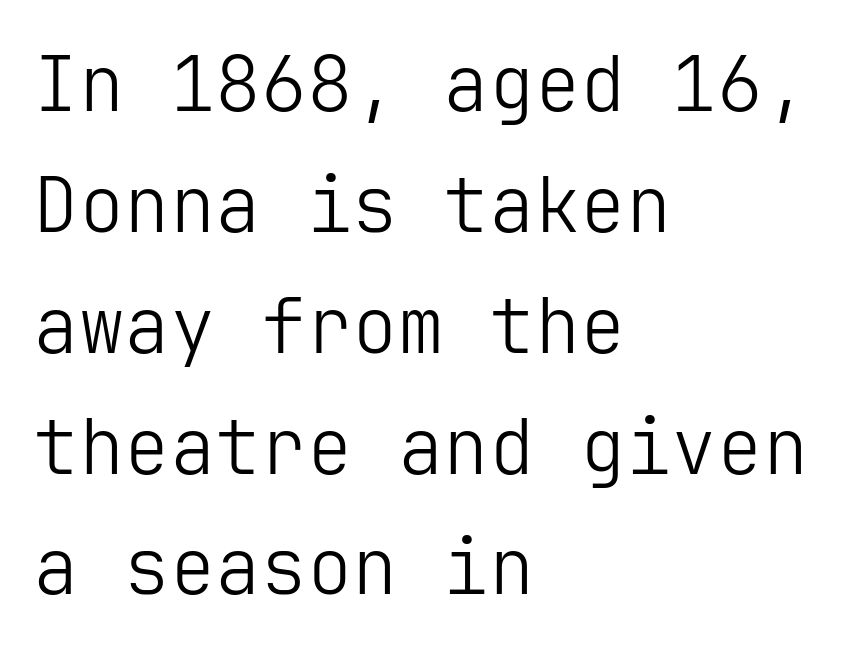
{"serif": "no", "italic": "no", "bold": "no", "weight": "light", "width": "normal", "stroke_contrast": "low", "x_height": "medium", "underline": "no", "align": "left", "line_spacing": "normal", "line_spacing_ratio": 1.59, "letter_spacing": "normal", "letter_spacing_em": 0.0, "glyph_px": 76}
